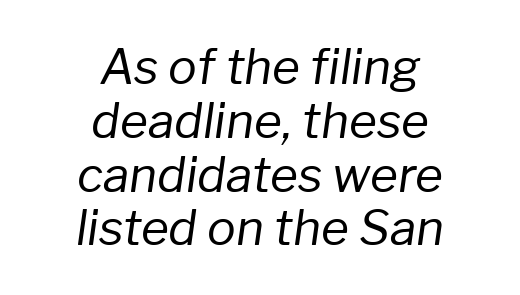
Q: Is the text bold? A: No.
Q: Is the text italic (slanted)? A: Yes, it leans right by about 8 degrees.
Q: Is the text underlined? A: No.
Q: How is the paragraph aligned? A: Centered.
Q: Is the spacing between letters normal or unusually wide? A: Normal.
Q: Is the spacing between lines tight, normal or loose? A: Tight.
Q: Width (condensed, normal, or wide)? A: Normal.
Q: Stroke contrast? A: Low.
Q: x-height? A: Medium.
Q: Monospaced? A: No.
